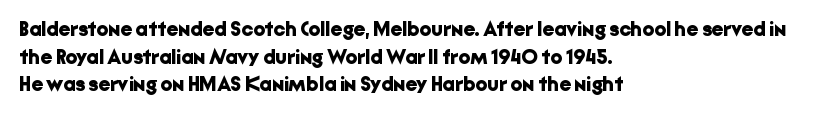
Q: Is the text bold? A: Yes.
Q: Is the text italic (slanted)? A: No, it is upright.
Q: Is the text underlined? A: No.
Q: How is the paragraph aligned? A: Left-aligned.
Q: Is the spacing between letters normal or unusually wide? A: Normal.
Q: Is the spacing between lines tight, normal or loose? A: Normal.
